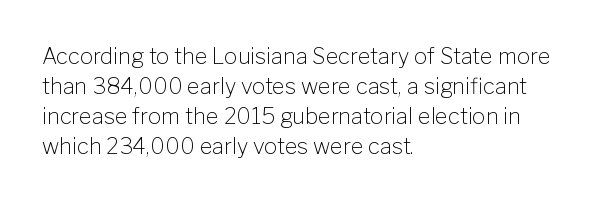
{"italic": "no", "bold": "no", "underline": "no", "align": "left", "line_spacing": "normal", "line_spacing_ratio": 1.37, "letter_spacing": "normal", "letter_spacing_em": 0.0, "glyph_px": 22}
